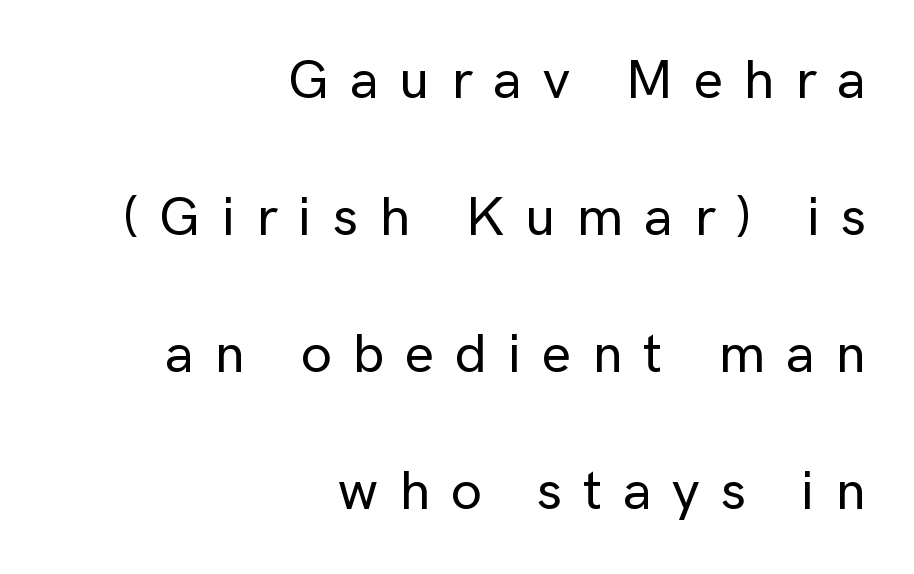
The image shows 55 px sans-serif type, upright; set right-aligned, loose line spacing (2.49x), unusually wide letter spacing (+0.38 em), not underlined; low stroke contrast and a medium x-height.
